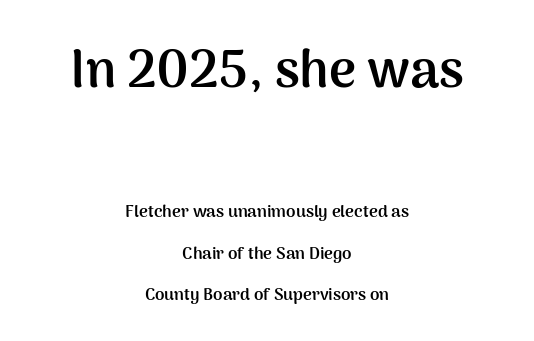
{"serif": "no", "italic": "no", "bold": "yes", "weight": "semibold", "width": "normal", "stroke_contrast": "medium", "x_height": "medium", "monospaced": "no", "underline": "no", "align": "center", "line_spacing": "loose", "line_spacing_ratio": 2.42, "letter_spacing": "normal", "letter_spacing_em": 0.0, "larger_block": "first", "size_ratio": 3.06, "glyph_px": 52}
